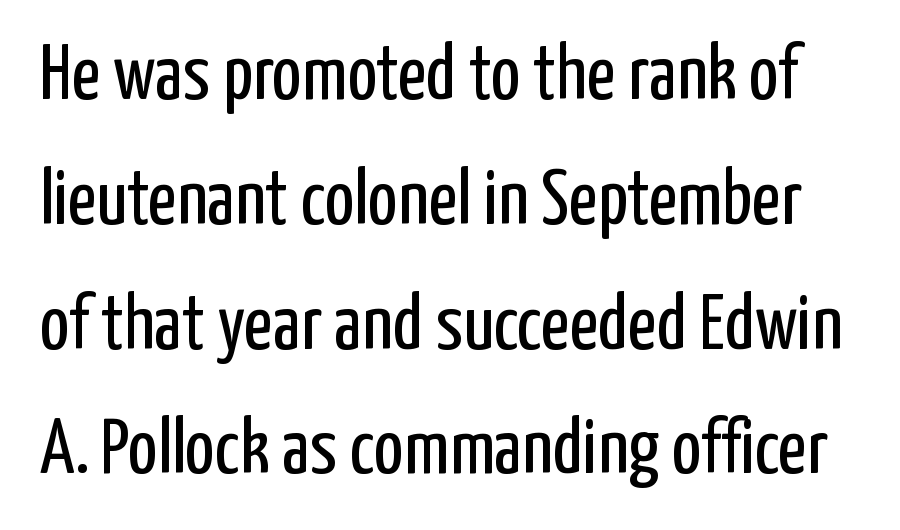
Q: Is the text bold? A: No.
Q: Is the text italic (slanted)? A: No, it is upright.
Q: Is the typeface a serif or a sans-serif typeface? A: Sans-serif.
Q: Is the text underlined? A: No.
Q: Is the spacing between letters normal or unusually wide? A: Normal.
Q: Is the spacing between lines tight, normal or loose? A: Normal.
Q: Width (condensed, normal, or wide)? A: Condensed.
Q: Stroke contrast? A: Low.
Q: x-height? A: Medium.
Q: Monospaced? A: No.
